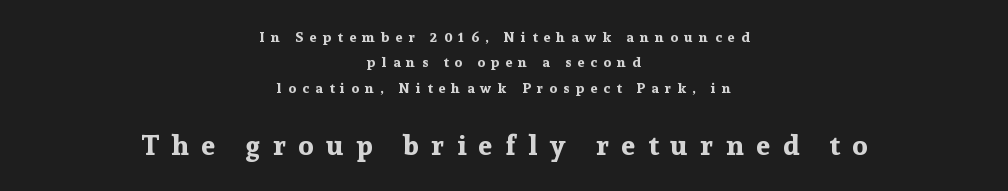
Q: Is the text bold? A: Yes.
Q: Is the text italic (slanted)? A: No, it is upright.
Q: Is the typeface a serif or a sans-serif typeface? A: Serif.
Q: Is the text underlined? A: No.
Q: How is the paragraph aligned? A: Centered.
Q: Is the spacing between letters normal or unusually wide? A: Unusually wide.
Q: Which block of text is set in a larger size, the first (top) or the second (bottom)? A: The second (bottom) one.
Q: Width (condensed, normal, or wide)? A: Normal.
Q: Stroke contrast? A: Low.
Q: x-height? A: Medium.
Q: Monospaced? A: No.
